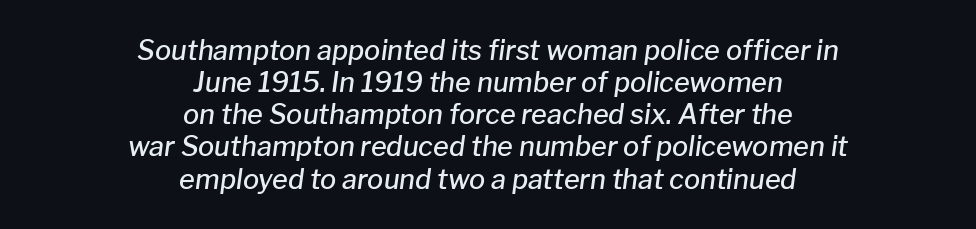
The image shows 27 px text type, italic (leaning right); set centered, line spacing 1.19x, normal letter spacing, not underlined.
